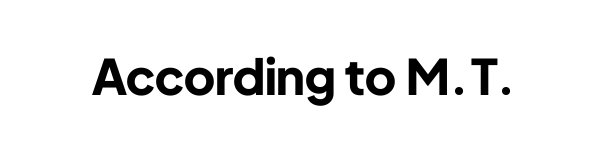
Q: Is the text bold? A: Yes.
Q: Is the text italic (slanted)? A: No, it is upright.
Q: Is the typeface a serif or a sans-serif typeface? A: Sans-serif.
Q: Is the text underlined? A: No.
Q: Is the spacing between letters normal or unusually wide? A: Normal.
Q: Width (condensed, normal, or wide)? A: Normal.
Q: Stroke contrast? A: Low.
Q: x-height? A: Medium.
Q: Monospaced? A: No.
